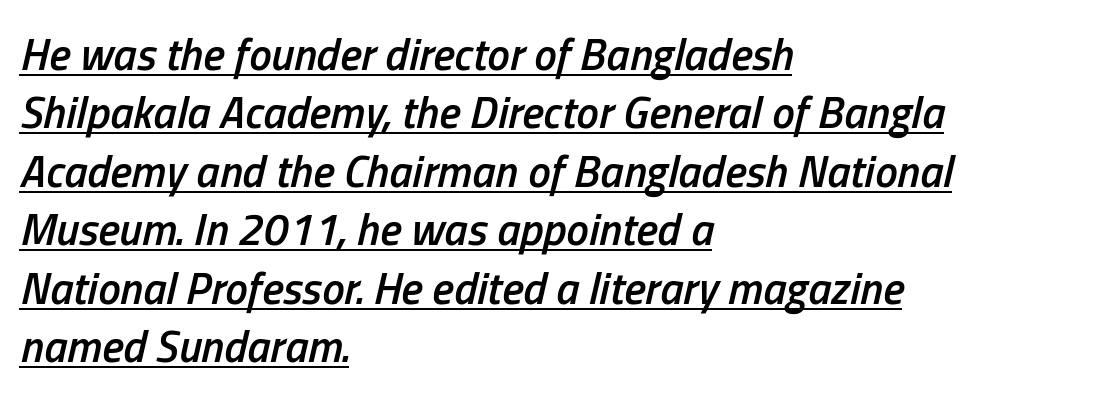
Typographic density is moderately raised because the face is semibold. Short note: letters normally spaced. A typesetter would call this proportional, since set widths differ per character. Is the block centered? No — it sits flush against the left margin. Interline gaps are of average width in this sample. Like a heading marked for emphasis, these lines bear an underscore.
